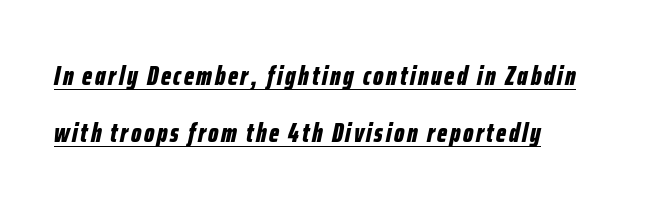
Q: Is the text bold? A: Yes.
Q: Is the text italic (slanted)? A: Yes, it leans right by about 12 degrees.
Q: Is the text underlined? A: Yes.
Q: Is the spacing between lines tight, normal or loose? A: Loose.
